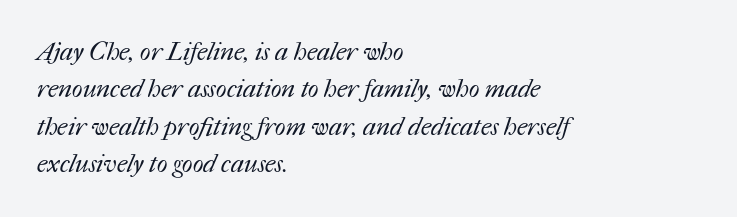
The image shows 25 px text type; set left-aligned, normal line spacing (1.5x), normal letter spacing, not underlined.
